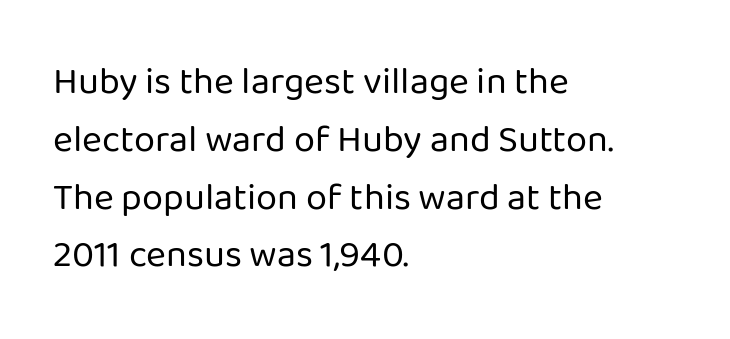
The passage shown is typed in a proportional face where columns would drift. Line starts are locked; line ends wander. The passage shown has conventional tracking throughout. Does the type have serifs? No, each stem ends abruptly. Is there much room between lines? A standard amount, neither cramped nor airy.
